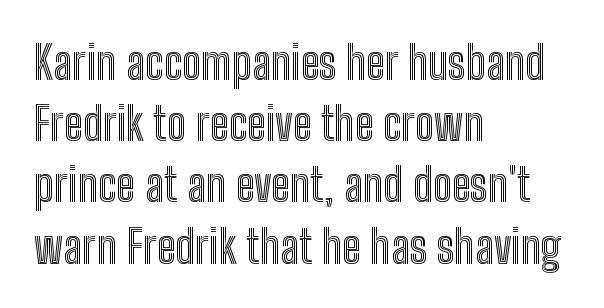
A typesetter would call this zero additional tracking. Here the designer chose a conventional face with non-uniform glyph widths. The gap between lines stays unmarked. Tall strokes in this sample are plumb rather than angled. Line spacing here is normal.
